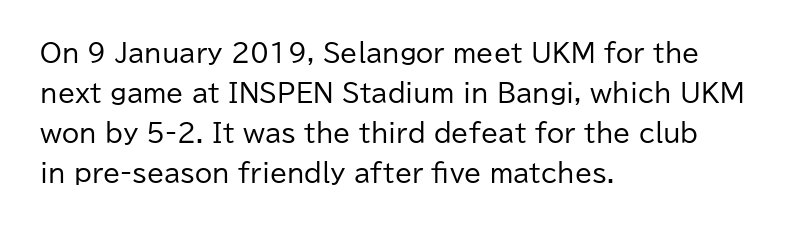
The area under the type is left untouched. A typesetter would mark this as roman, not italic. What's the leading like? Ordinary, nothing unusual. A typesetter would call this zero additional tracking. Which margin do the lines hug? The left one — the right edge is uneven. The cut favours lightness, reaching ordinary text weight at its darkest.
